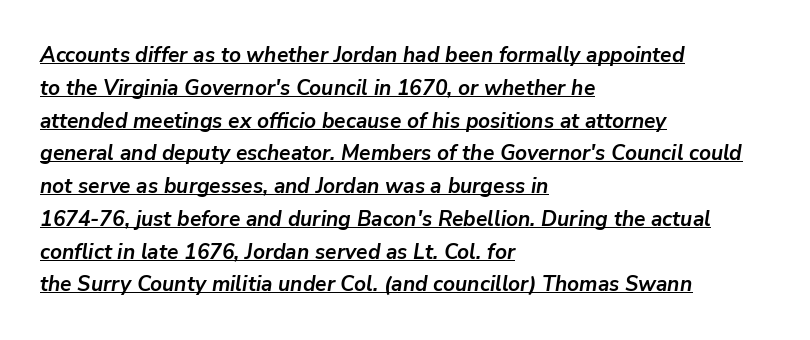
Q: Is the text bold? A: Yes.
Q: Is the text italic (slanted)? A: Yes, it leans right by about 9 degrees.
Q: Is the text underlined? A: Yes.
Q: How is the paragraph aligned? A: Left-aligned.
Q: Is the spacing between letters normal or unusually wide? A: Normal.
Q: Is the spacing between lines tight, normal or loose? A: Normal.
